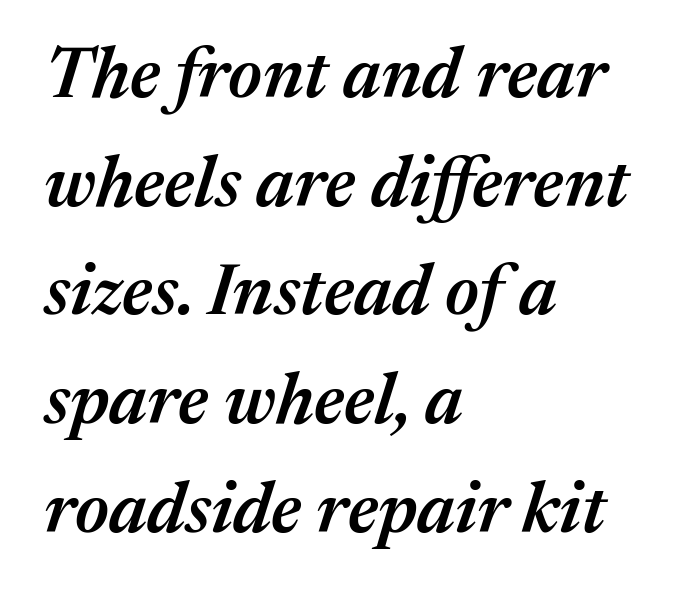
{"italic": "yes", "lean": "right", "slant_degrees": 17, "bold": "semi", "weight": "semibold", "width": "normal", "stroke_contrast": "medium", "x_height": "medium", "monospaced": "no", "underline": "no", "align": "left", "line_spacing": "normal", "line_spacing_ratio": 1.53, "letter_spacing": "normal", "letter_spacing_em": 0.0, "glyph_px": 71}
